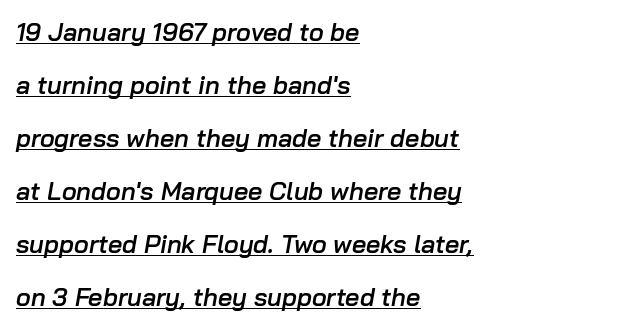
How would I describe the line gaps? Wide and relaxed. Compared with typical body copy, the letter spacing here is the same. A somewhat darkened texture: the type is semibold rather than bold. Underlining? Definitely there.
